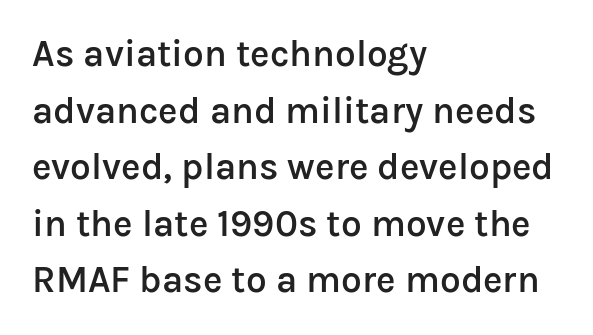
Q: Is the text bold? A: Semi-bold.
Q: Is the text italic (slanted)? A: No, it is upright.
Q: Is the typeface a serif or a sans-serif typeface? A: Sans-serif.
Q: Is the text underlined? A: No.
Q: How is the paragraph aligned? A: Left-aligned.
Q: Is the spacing between letters normal or unusually wide? A: Normal.
Q: Is the spacing between lines tight, normal or loose? A: Normal.
Q: Width (condensed, normal, or wide)? A: Normal.
Q: Stroke contrast? A: Low.
Q: x-height? A: Medium.
Q: Monospaced? A: No.
